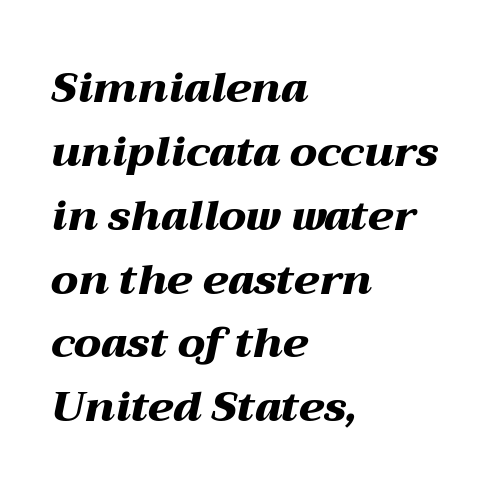
The image shows 42 px heavy, wide type, italic (leaning right); set left-aligned, normal line spacing (1.52x), normal letter spacing, not underlined; medium stroke contrast and a medium x-height.
